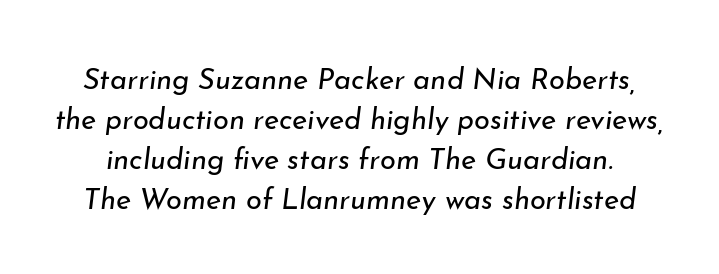
Q: Is the text bold? A: No.
Q: Is the text italic (slanted)? A: Yes, it leans right by about 7 degrees.
Q: Is the text underlined? A: No.
Q: Is the spacing between letters normal or unusually wide? A: Normal.
Q: Is the spacing between lines tight, normal or loose? A: Normal.
Q: Width (condensed, normal, or wide)? A: Normal.
Q: Stroke contrast? A: Low.
Q: x-height? A: Small.
Q: Monospaced? A: No.
